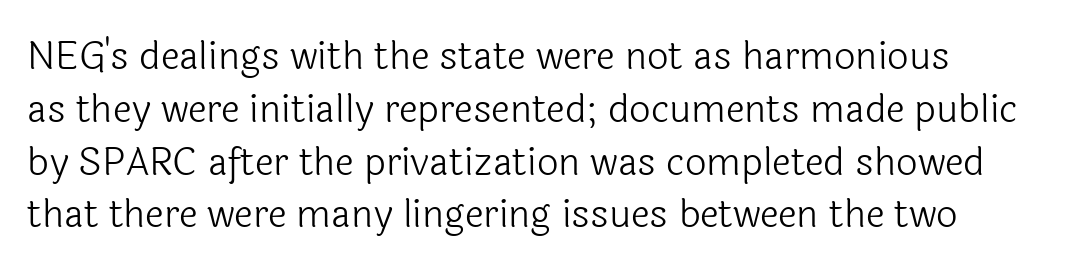
How would I describe the line gaps? Plain and ordinary. Is this a fixed-width face? No — the glyphs have proportional, varying widths. Caption: standard tracking, unaltered. The lettering holds an erect, upright posture throughout.
